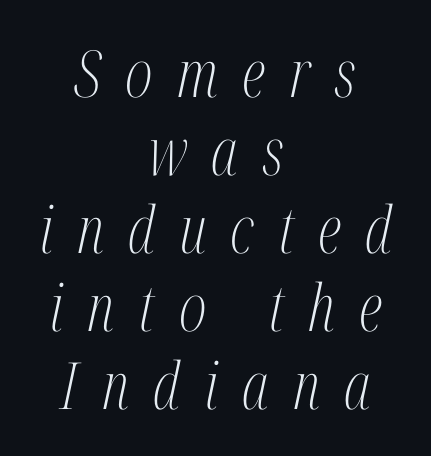
The image shows 65 px light, condensed serif type, italic (leaning right); set centered, line spacing 1.2x, unusually wide letter spacing (+0.37 em), not underlined; medium stroke contrast and a medium x-height.
